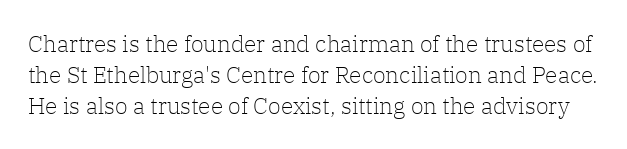
{"italic": "no", "bold": "no", "underline": "no", "line_spacing": "normal", "line_spacing_ratio": 1.34, "letter_spacing": "normal", "letter_spacing_em": 0.0, "glyph_px": 23}
